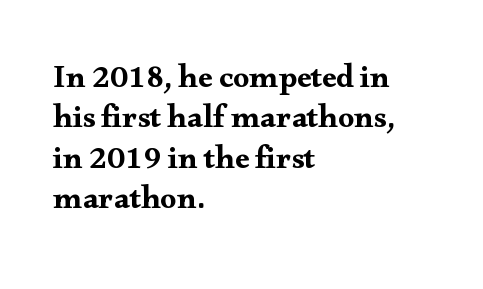
Think of a printed novel: that variable character pitch is what you see here. A roman cut, with each character standing at attention. Tracking here is standard; glyphs follow each other at the usual distance. To sum up the face: it has serifs.
